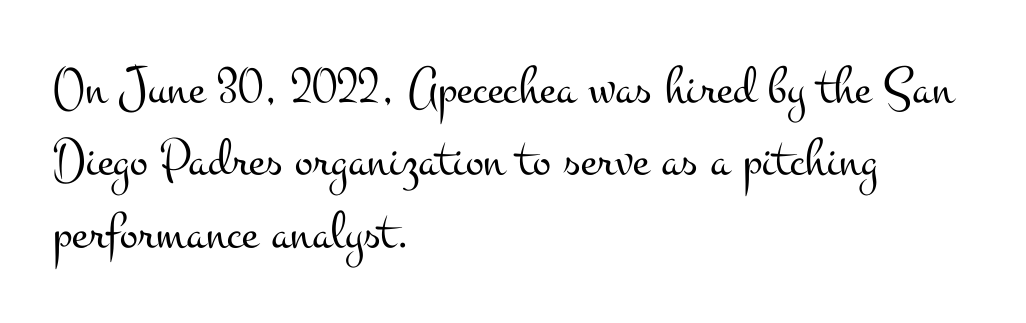
{"serif": "yes", "bold": "no", "weight": "light", "width": "wide", "stroke_contrast": "medium", "x_height": "small", "monospaced": "no", "underline": "no", "align": "left", "line_spacing": "normal", "line_spacing_ratio": 1.34, "letter_spacing": "normal", "letter_spacing_em": 0.0, "glyph_px": 54}
